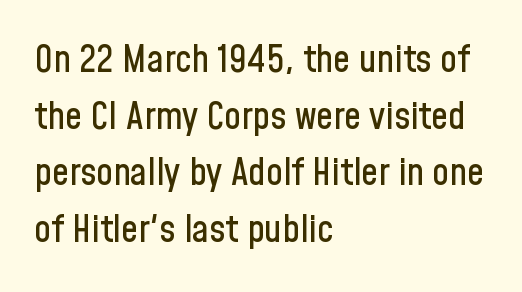
{"serif": "no", "italic": "no", "width": "condensed", "stroke_contrast": "low", "x_height": "medium", "monospaced": "no", "underline": "no", "align": "left", "line_spacing": "normal", "line_spacing_ratio": 1.49, "letter_spacing": "normal", "letter_spacing_em": 0.0, "glyph_px": 38}
